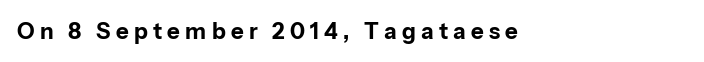
Q: Is the text bold? A: Yes.
Q: Is the text italic (slanted)? A: No, it is upright.
Q: Is the text underlined? A: No.
Q: How is the paragraph aligned? A: Left-aligned.
Q: Is the spacing between letters normal or unusually wide? A: Unusually wide.
